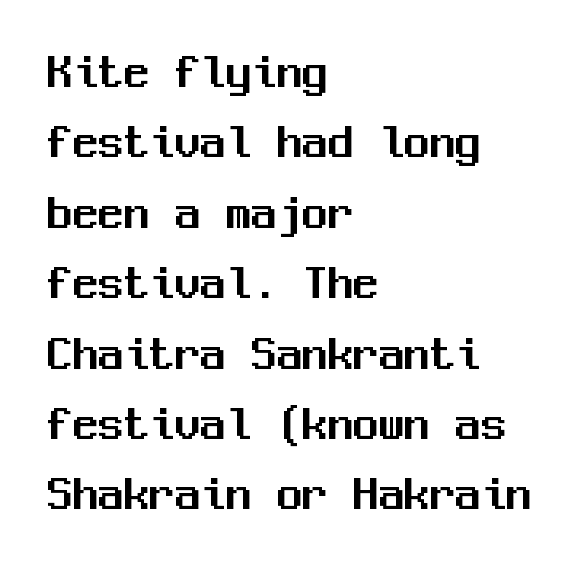
Typeset ragged right — the left edge is the straight one. The space directly below the letters is spotless. The horizontal fit of the characters is conventional and even. It's the straight-up-and-down kind of type. The rendering uses typewriter-style spacing with identical character cells. In terms of letterform style, serifs are entirely absent.
